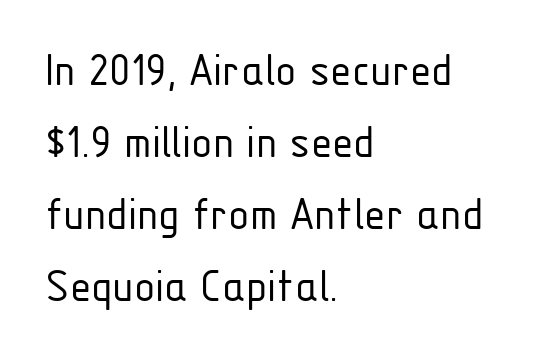
Q: Is the text bold? A: No.
Q: Is the text italic (slanted)? A: No, it is upright.
Q: Is the typeface a serif or a sans-serif typeface? A: Sans-serif.
Q: Is the text underlined? A: No.
Q: How is the paragraph aligned? A: Left-aligned.
Q: Is the spacing between letters normal or unusually wide? A: Normal.
Q: Is the spacing between lines tight, normal or loose? A: Normal.
Q: Width (condensed, normal, or wide)? A: Condensed.
Q: Stroke contrast? A: Low.
Q: x-height? A: Medium.
Q: Monospaced? A: No.
